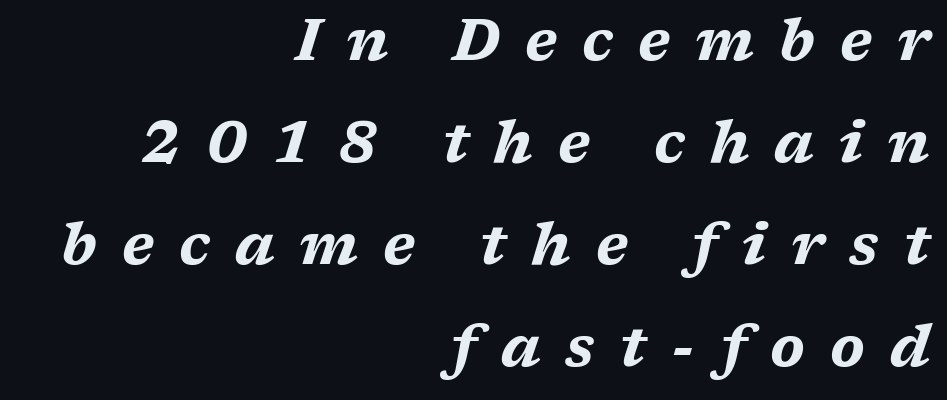
The image shows 58 px bold, wide type, italic (leaning right); set right-aligned, line spacing 1.76x, unusually wide letter spacing (+0.43 em), not underlined; medium stroke contrast and a medium x-height.
